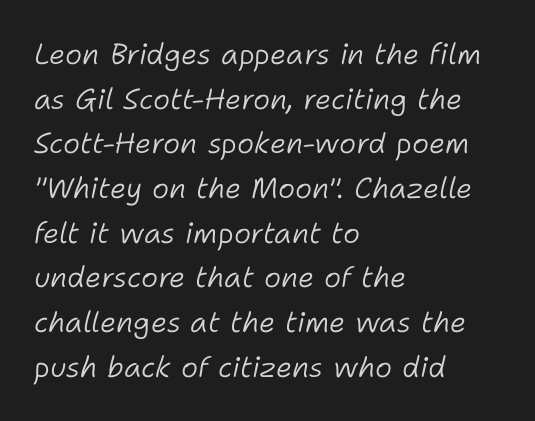
The image shows 29 px light type, italic (leaning right); set left-aligned, normal line spacing (1.54x), normal letter spacing, not underlined; low stroke contrast and a medium x-height.
